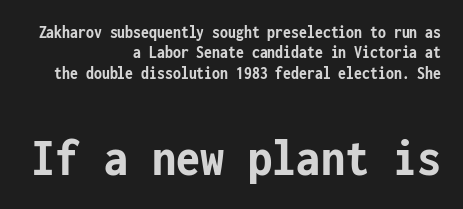
The image shows 55 px semibold, condensed sans-serif type, upright, monospaced; set right-aligned, tight line spacing (1.13x), normal letter spacing, not underlined; the second (bottom) block is 3.06x larger; low stroke contrast and a medium x-height.
